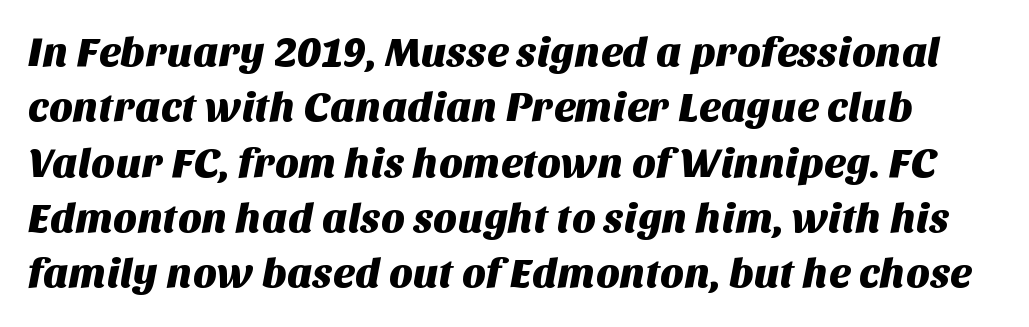
Q: Is the typeface a serif or a sans-serif typeface? A: Sans-serif.
Q: Is the text underlined? A: No.
Q: Is the spacing between letters normal or unusually wide? A: Normal.
Q: Is the spacing between lines tight, normal or loose? A: Normal.
Q: Width (condensed, normal, or wide)? A: Normal.
Q: Stroke contrast? A: Medium.
Q: x-height? A: Large.
Q: Monospaced? A: No.
